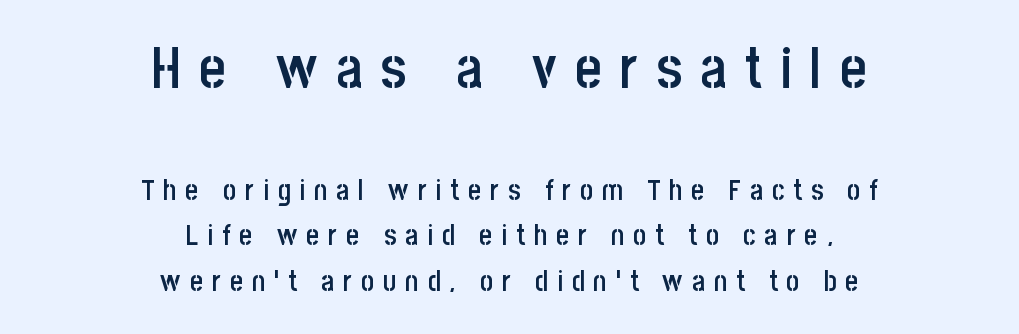
The image shows 57 px semibold, condensed sans-serif type, upright; set centered, normal line spacing (1.63x), unusually wide letter spacing (+0.32 em), not underlined; the first (top) block is 2.04x larger; low stroke contrast and a large x-height.
